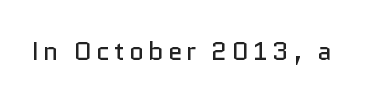
{"italic": "no", "bold": "no", "underline": "no", "glyph_px": 26}
